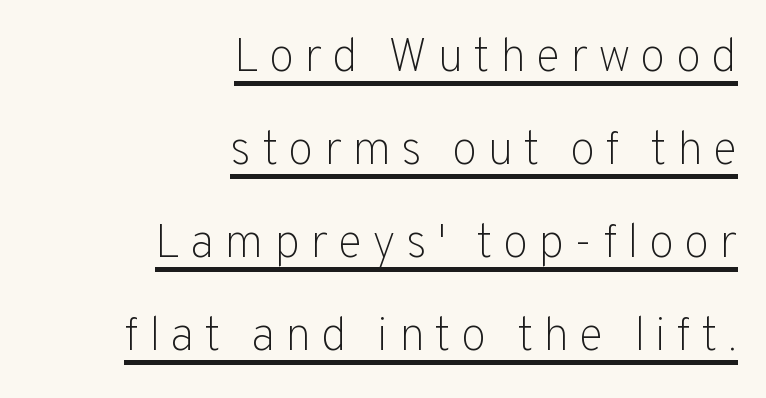
{"serif": "no", "italic": "no", "bold": "no", "weight": "light", "width": "normal", "stroke_contrast": "low", "x_height": "medium", "monospaced": "no", "underline": "yes", "align": "right", "line_spacing": "loose", "line_spacing_ratio": 1.98, "letter_spacing": "wide", "letter_spacing_em": 0.21, "glyph_px": 47}
